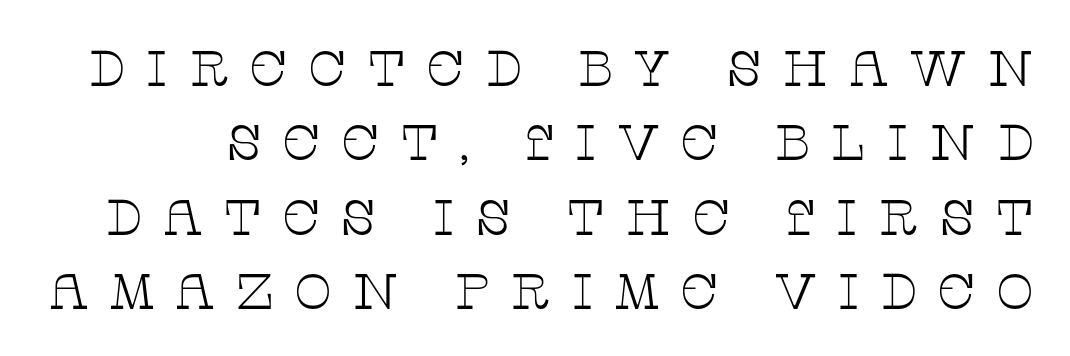
The strip under each line holds only bare page. Inter-character spacing is expanded well beyond the font's built-in metrics. Each stroke keeps to a modest, everyday thickness or less. The passage shown is typed in a proportional face where columns would drift. In terms of posture, this sample is upright.
